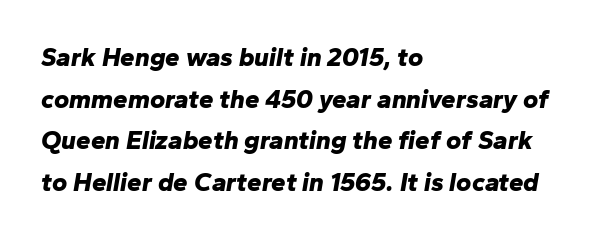
{"italic": "yes", "lean": "right", "slant_degrees": 10, "bold": "yes", "underline": "no", "align": "left", "line_spacing": "normal", "line_spacing_ratio": 1.6, "letter_spacing": "normal", "letter_spacing_em": 0.0, "glyph_px": 26}
